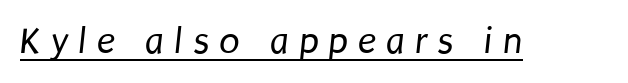
{"serif": "no", "bold": "no", "weight": "regular", "width": "condensed", "stroke_contrast": "low", "x_height": "large", "monospaced": "no", "underline": "yes", "letter_spacing": "wide", "letter_spacing_em": 0.26, "glyph_px": 38}
